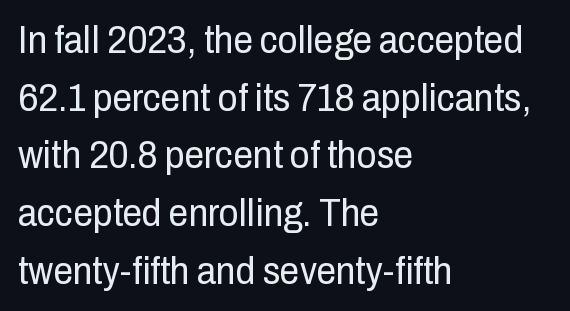
{"serif": "no", "italic": "no", "bold": "no", "weight": "regular", "width": "condensed", "stroke_contrast": "low", "x_height": "medium", "monospaced": "no", "underline": "no", "align": "left", "line_spacing": "normal", "line_spacing_ratio": 1.48, "letter_spacing": "normal", "letter_spacing_em": 0.0, "glyph_px": 39}
